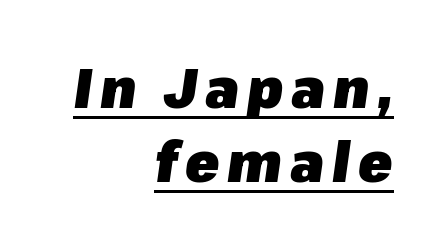
Q: Is the text bold? A: Yes.
Q: Is the text italic (slanted)? A: Yes, it leans right by about 8 degrees.
Q: Is the text underlined? A: Yes.
Q: How is the paragraph aligned? A: Right-aligned.
Q: Is the spacing between lines tight, normal or loose? A: Normal.
Q: Width (condensed, normal, or wide)? A: Normal.
Q: Stroke contrast? A: Low.
Q: x-height? A: Medium.
Q: Monospaced? A: No.
